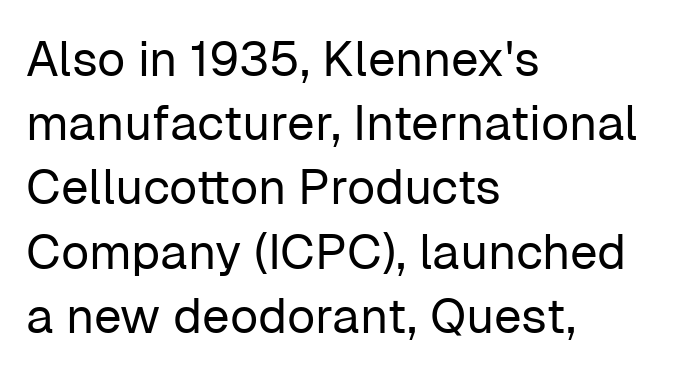
The image shows 49 px regular-weight sans-serif type, upright; set left-aligned, normal line spacing (1.31x), normal letter spacing, not underlined; low stroke contrast and a medium x-height.
